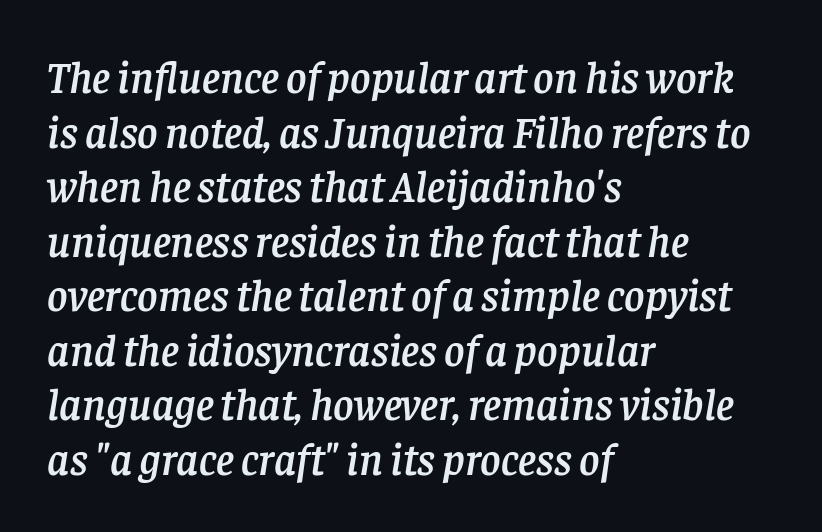
{"serif": "yes", "italic": "yes", "lean": "right", "slant_degrees": 8, "width": "normal", "stroke_contrast": "low", "x_height": "large", "monospaced": "no", "underline": "no", "align": "left", "line_spacing_ratio": 1.24, "letter_spacing": "normal", "letter_spacing_em": 0.0, "glyph_px": 44}
